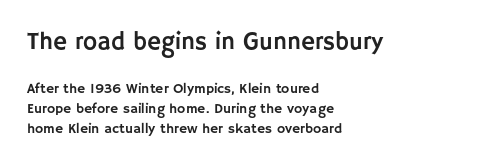
Q: Is the text italic (slanted)? A: No, it is upright.
Q: Is the text underlined? A: No.
Q: How is the paragraph aligned? A: Left-aligned.
Q: Is the spacing between letters normal or unusually wide? A: Normal.
Q: Is the spacing between lines tight, normal or loose? A: Normal.
Q: Which block of text is set in a larger size, the first (top) or the second (bottom)? A: The first (top) one.
